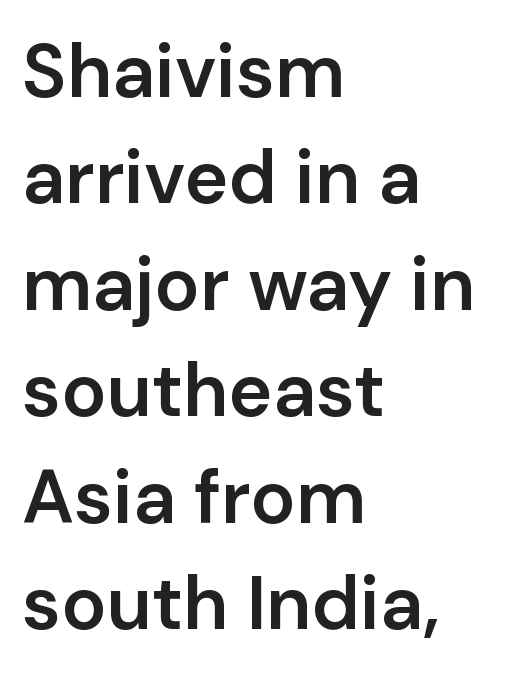
Q: Is the text bold? A: Semi-bold.
Q: Is the text italic (slanted)? A: No, it is upright.
Q: Is the typeface a serif or a sans-serif typeface? A: Sans-serif.
Q: Is the text underlined? A: No.
Q: How is the paragraph aligned? A: Left-aligned.
Q: Is the spacing between letters normal or unusually wide? A: Normal.
Q: Is the spacing between lines tight, normal or loose? A: Normal.
Q: Width (condensed, normal, or wide)? A: Normal.
Q: Stroke contrast? A: Low.
Q: x-height? A: Medium.
Q: Monospaced? A: No.
